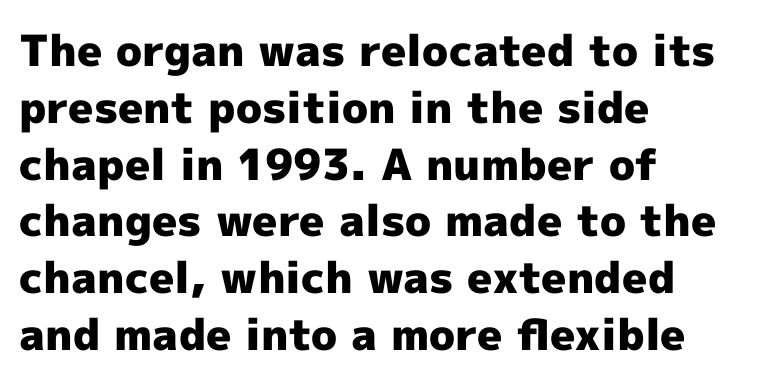
{"serif": "no", "italic": "no", "bold": "yes", "weight": "heavy", "width": "normal", "x_height": "medium", "monospaced": "no", "underline": "no", "align": "left", "line_spacing": "normal", "line_spacing_ratio": 1.32, "letter_spacing": "normal", "letter_spacing_em": 0.0, "glyph_px": 43}
